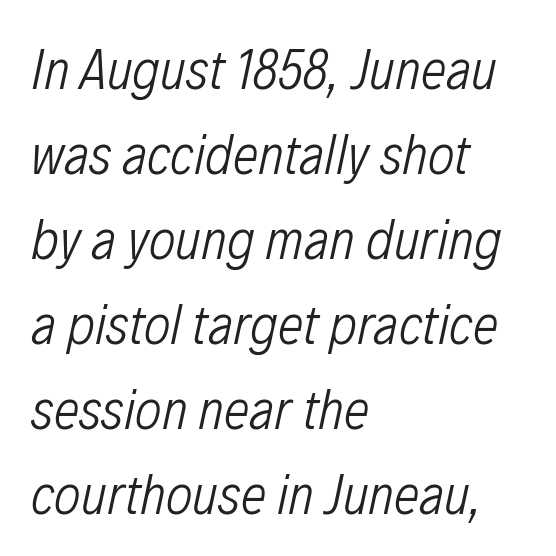
The image shows 57 px light, condensed type, italic (leaning right); set left-aligned, normal line spacing (1.49x), normal letter spacing, not underlined; low stroke contrast and a medium x-height.
